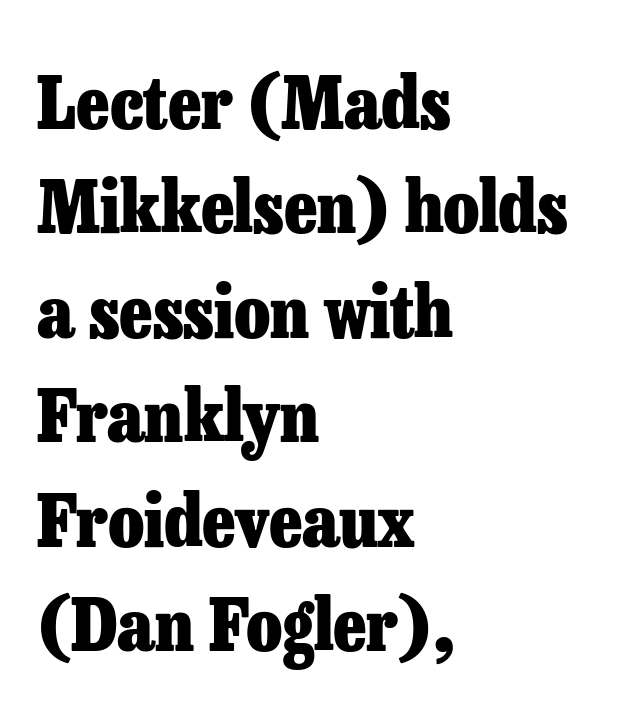
You could not count columns in this text — the font is proportionally spaced. This rendering features lettering with no underline. Letterform terminals end in serifs throughout the passage. Words appear dense and cohesive because spacing is normal.
